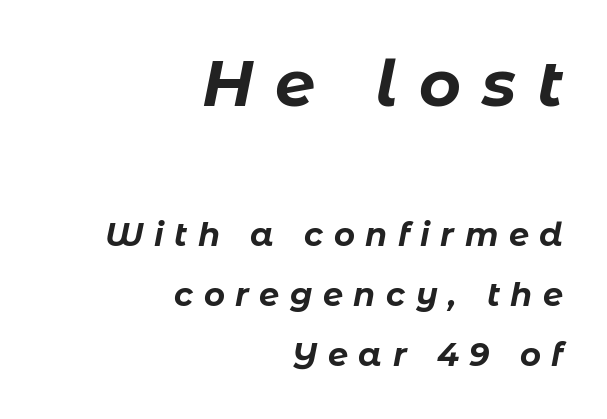
Q: Is the text bold? A: Yes.
Q: Is the text italic (slanted)? A: Yes, it leans right by about 11 degrees.
Q: Is the text underlined? A: No.
Q: How is the paragraph aligned? A: Right-aligned.
Q: Is the spacing between letters normal or unusually wide? A: Unusually wide.
Q: Which block of text is set in a larger size, the first (top) or the second (bottom)? A: The first (top) one.
Q: Width (condensed, normal, or wide)? A: Normal.
Q: Stroke contrast? A: Low.
Q: x-height? A: Medium.
Q: Monospaced? A: No.
